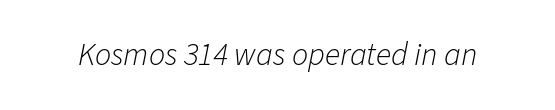
The image shows 32 px light type, italic (leaning right); set normal letter spacing, not underlined; low stroke contrast and a medium x-height.
